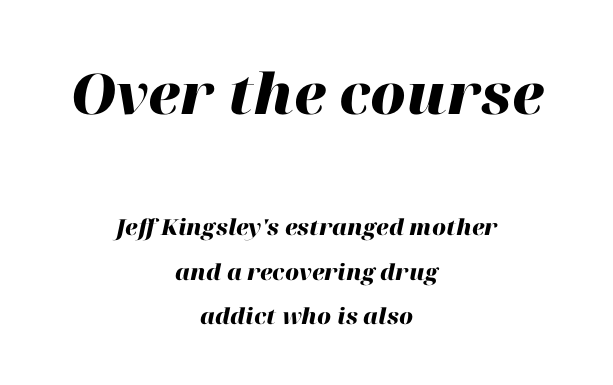
Q: Is the text bold? A: Yes.
Q: Is the text italic (slanted)? A: Yes, it leans right by about 12 degrees.
Q: Is the text underlined? A: No.
Q: How is the paragraph aligned? A: Centered.
Q: Is the spacing between letters normal or unusually wide? A: Normal.
Q: Is the spacing between lines tight, normal or loose? A: Loose.
Q: Which block of text is set in a larger size, the first (top) or the second (bottom)? A: The first (top) one.
Q: Width (condensed, normal, or wide)? A: Normal.
Q: Stroke contrast? A: High.
Q: x-height? A: Medium.
Q: Monospaced? A: No.
